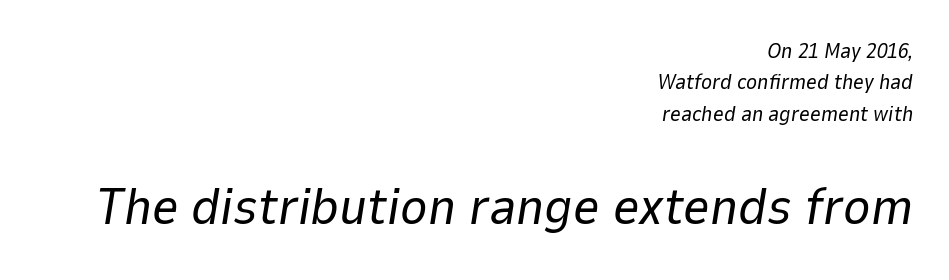
{"italic": "yes", "lean": "right", "slant_degrees": 9, "bold": "no", "weight": "regular", "width": "normal", "stroke_contrast": "low", "x_height": "medium", "monospaced": "no", "underline": "no", "align": "right", "line_spacing": "normal", "line_spacing_ratio": 1.49, "letter_spacing": "normal", "letter_spacing_em": 0.0, "larger_block": "second", "size_ratio": 2.48, "glyph_px": 52}
